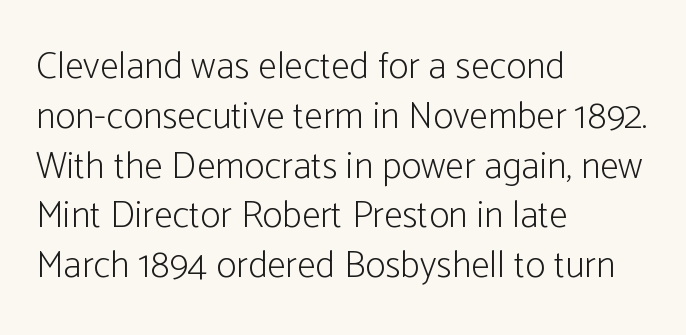
{"serif": "no", "italic": "no", "bold": "no", "weight": "light", "width": "condensed", "stroke_contrast": "low", "x_height": "medium", "monospaced": "no", "underline": "no", "align": "left", "line_spacing": "normal", "line_spacing_ratio": 1.31, "letter_spacing": "normal", "letter_spacing_em": 0.0, "glyph_px": 38}
